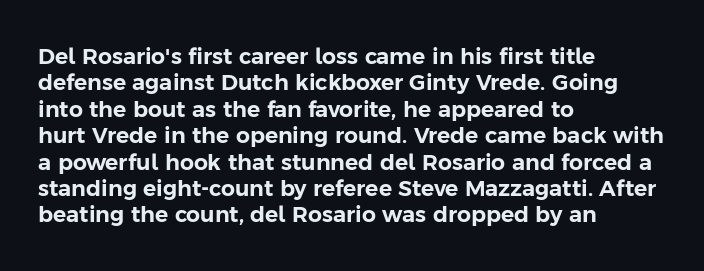
The image shows 22 px text type, upright; set left-aligned, line spacing 1.2x, normal letter spacing, not underlined.
